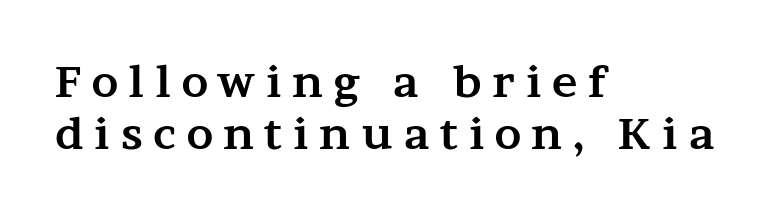
Do the characters align in a grid? No, the font is proportional. The space beneath each line is pristine and unruled. Caption: bold face, heavy strokes. The passage shown has open, widely tracked lettering throughout.
